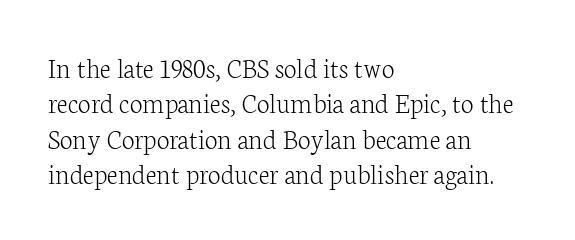
{"serif": "yes", "italic": "no", "bold": "no", "weight": "light", "width": "normal", "stroke_contrast": "low", "x_height": "medium", "monospaced": "no", "underline": "no", "align": "left", "line_spacing_ratio": 1.22, "letter_spacing": "normal", "letter_spacing_em": 0.0, "glyph_px": 29}
